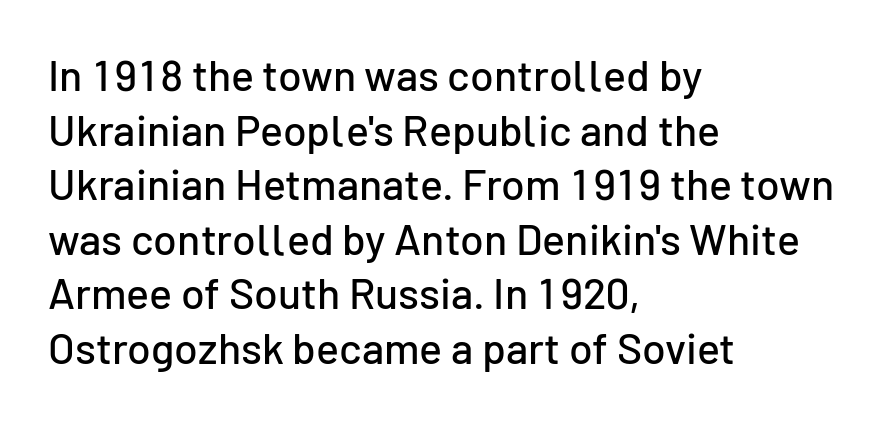
The image shows 43 px sans-serif type, upright; set left-aligned, normal line spacing (1.27x), normal letter spacing, not underlined; low stroke contrast and a medium x-height.
